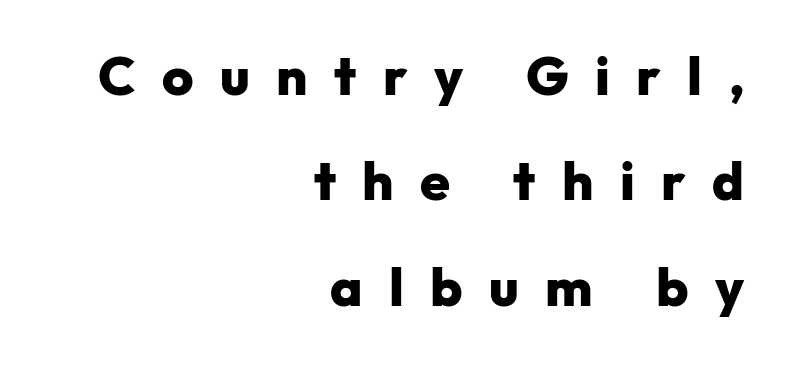
The image shows 54 px heavy sans-serif type, upright; set right-aligned, loose line spacing (1.95x), unusually wide letter spacing (+0.49 em), not underlined; low stroke contrast and a medium x-height.
